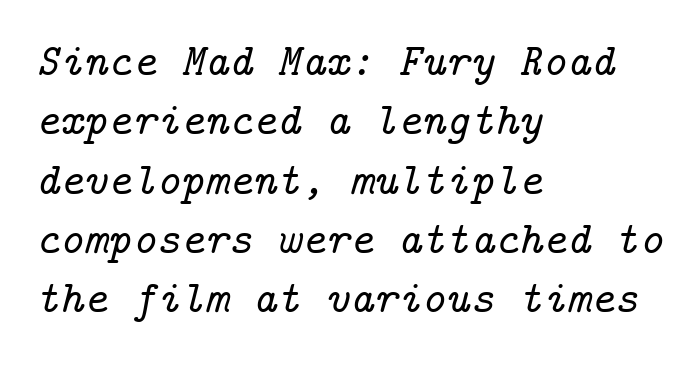
{"serif": "yes", "italic": "yes", "lean": "right", "slant_degrees": 14, "width": "normal", "stroke_contrast": "low", "x_height": "medium", "underline": "no", "align": "left", "line_spacing": "normal", "line_spacing_ratio": 1.29, "letter_spacing": "normal", "letter_spacing_em": 0.0, "glyph_px": 46}
